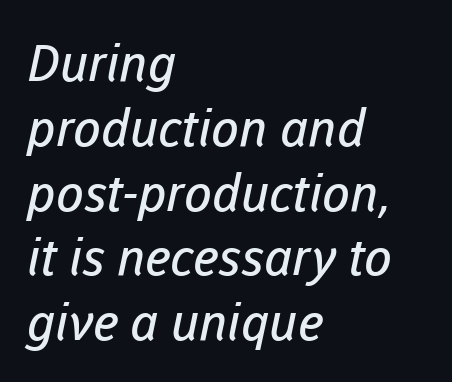
{"serif": "no", "bold": "no", "weight": "regular", "width": "normal", "stroke_contrast": "low", "x_height": "medium", "monospaced": "no", "underline": "no", "align": "left", "line_spacing": "normal", "line_spacing_ratio": 1.27, "letter_spacing": "normal", "letter_spacing_em": 0.0, "glyph_px": 51}
